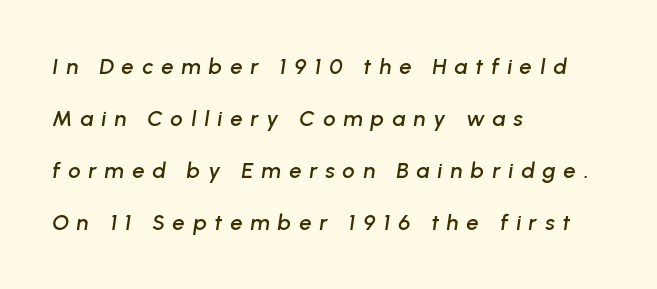
Q: Is the text italic (slanted)? A: Yes, it leans right by about 8 degrees.
Q: Is the text underlined? A: No.
Q: How is the paragraph aligned? A: Left-aligned.
Q: Is the spacing between letters normal or unusually wide? A: Unusually wide.
Q: Is the spacing between lines tight, normal or loose? A: Loose.
